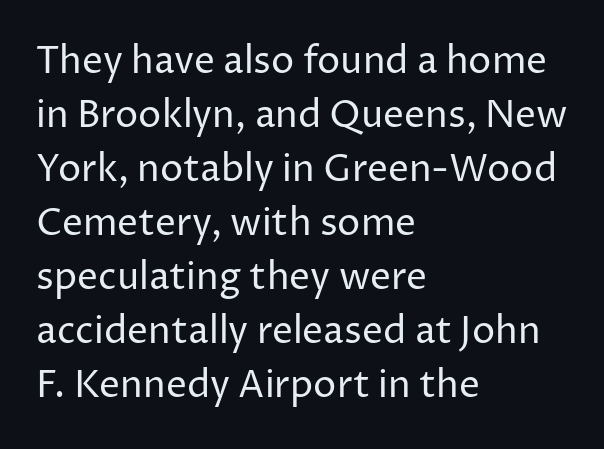
{"serif": "no", "italic": "no", "bold": "no", "weight": "regular", "width": "normal", "stroke_contrast": "low", "x_height": "medium", "monospaced": "no", "underline": "no", "align": "left", "line_spacing": "normal", "line_spacing_ratio": 1.46, "letter_spacing": "normal", "letter_spacing_em": 0.0, "glyph_px": 37}
